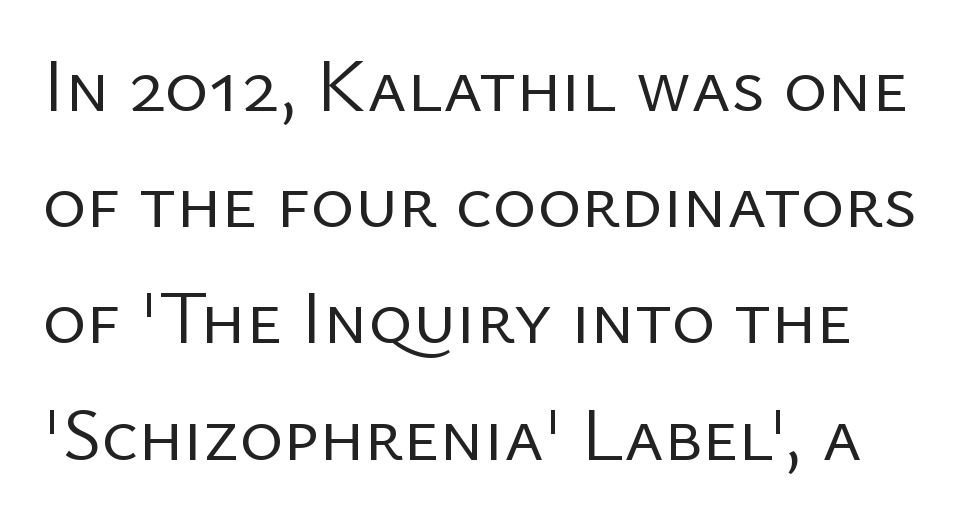
{"serif": "no", "italic": "no", "bold": "no", "weight": "regular", "width": "normal", "stroke_contrast": "low", "x_height": "medium", "monospaced": "no", "underline": "no", "line_spacing": "normal", "line_spacing_ratio": 1.55, "letter_spacing": "normal", "letter_spacing_em": 0.0, "glyph_px": 75}
